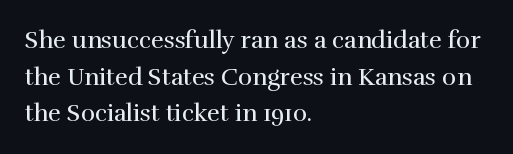
{"italic": "no", "bold": "no", "underline": "no", "align": "left", "line_spacing": "normal", "line_spacing_ratio": 1.53, "letter_spacing": "normal", "letter_spacing_em": 0.0, "glyph_px": 24}
